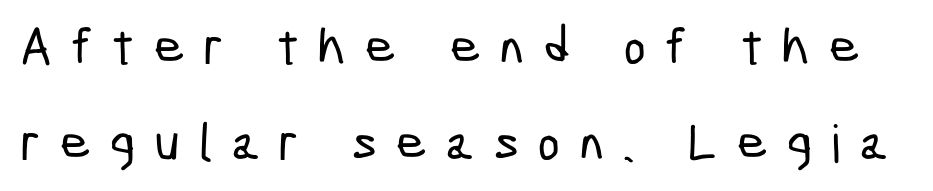
{"serif": "no", "width": "condensed", "stroke_contrast": "low", "x_height": "medium", "monospaced": "no", "underline": "no", "line_spacing_ratio": 1.84, "letter_spacing": "wide", "letter_spacing_em": 0.38, "glyph_px": 52}
